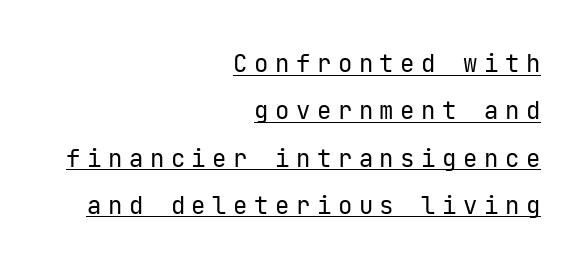
Q: Is the text bold? A: No.
Q: Is the text italic (slanted)? A: No, it is upright.
Q: Is the text underlined? A: Yes.
Q: How is the paragraph aligned? A: Right-aligned.
Q: Is the spacing between letters normal or unusually wide? A: Unusually wide.
Q: Is the spacing between lines tight, normal or loose? A: Loose.
